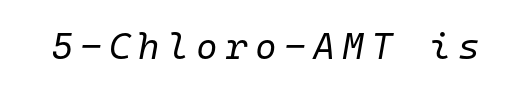
Q: Is the text bold? A: No.
Q: Is the text italic (slanted)? A: Yes, it leans right by about 10 degrees.
Q: Is the text underlined? A: No.
Q: Is the spacing between letters normal or unusually wide? A: Unusually wide.
Q: Width (condensed, normal, or wide)? A: Normal.
Q: Stroke contrast? A: Low.
Q: x-height? A: Medium.
Q: Monospaced? A: Yes.
